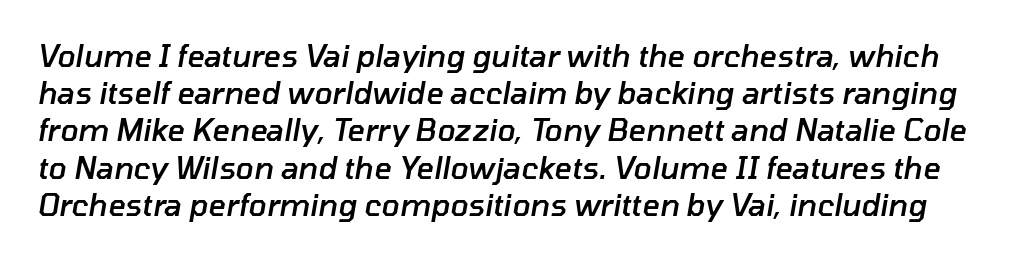
Q: Is the text bold? A: Semi-bold.
Q: Is the text italic (slanted)? A: Yes, it leans right by about 10 degrees.
Q: Is the text underlined? A: No.
Q: Is the spacing between letters normal or unusually wide? A: Normal.
Q: Width (condensed, normal, or wide)? A: Normal.
Q: Stroke contrast? A: Low.
Q: x-height? A: Medium.
Q: Monospaced? A: No.
